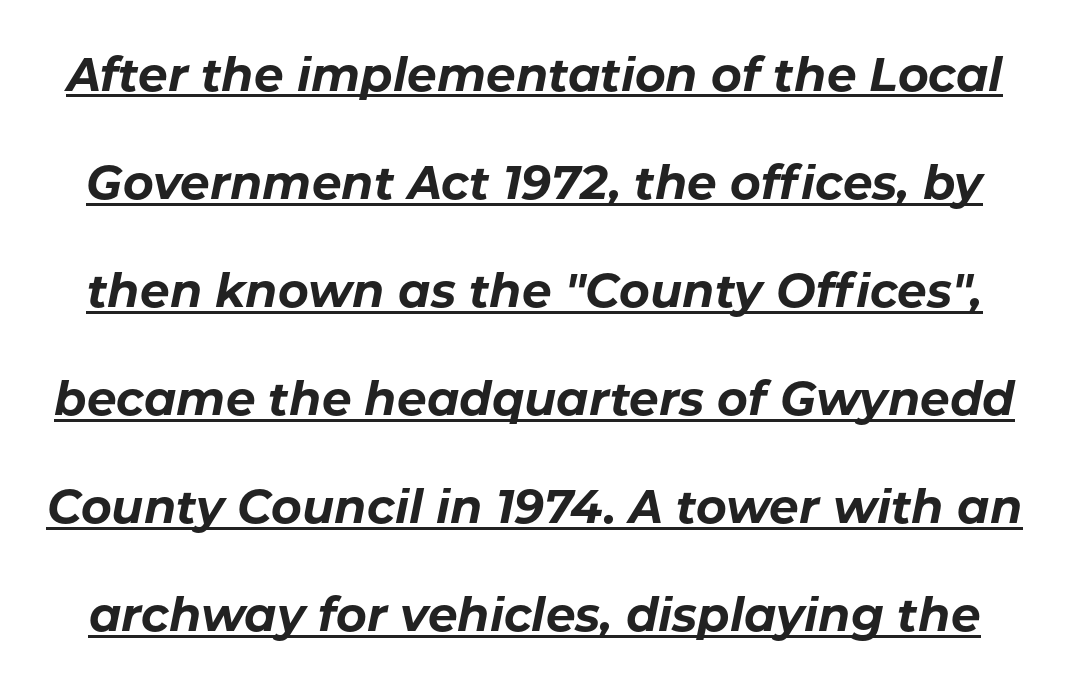
The image shows 47 px bold type, italic (leaning right); set loose line spacing (2.3x), normal letter spacing, underlined; low stroke contrast and a medium x-height.
